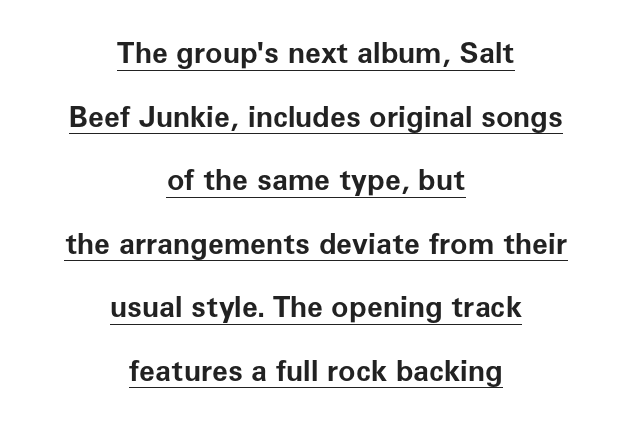
The image shows 29 px bold sans-serif type, upright; set centered, loose line spacing (2.19x), normal letter spacing, underlined; low stroke contrast and a medium x-height.
